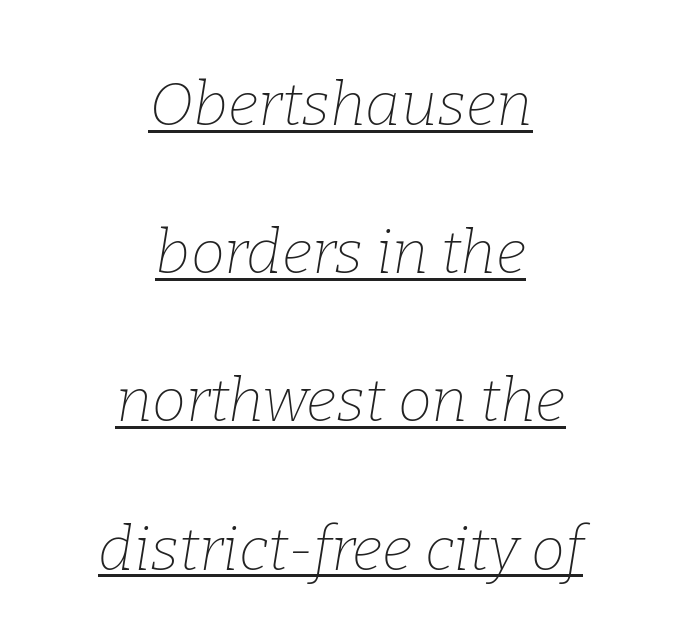
{"serif": "yes", "italic": "yes", "lean": "right", "slant_degrees": 9, "bold": "no", "weight": "thin", "width": "normal", "stroke_contrast": "low", "x_height": "medium", "monospaced": "no", "underline": "yes", "align": "center", "line_spacing": "loose", "line_spacing_ratio": 2.43, "letter_spacing": "normal", "letter_spacing_em": 0.0, "glyph_px": 61}
